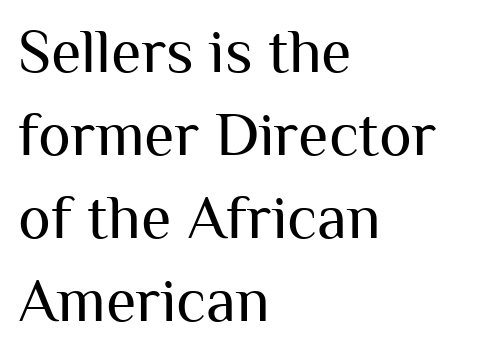
{"serif": "no", "italic": "no", "bold": "no", "weight": "regular", "width": "normal", "stroke_contrast": "medium", "x_height": "medium", "monospaced": "no", "underline": "no", "align": "left", "line_spacing": "normal", "line_spacing_ratio": 1.34, "letter_spacing": "normal", "letter_spacing_em": 0.0, "glyph_px": 62}
